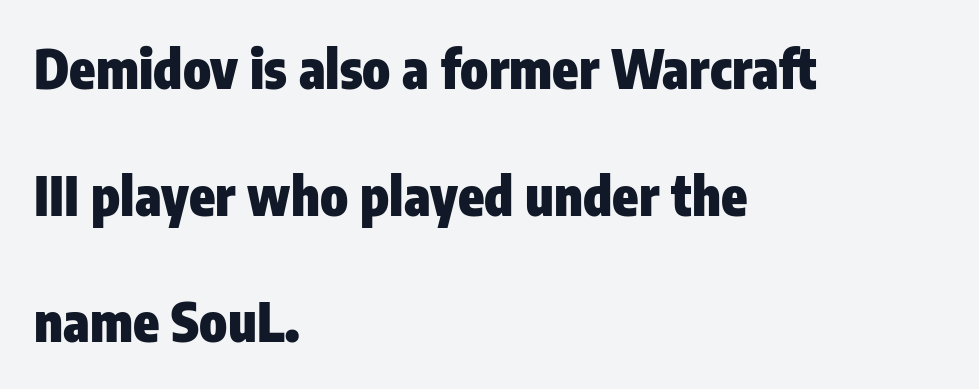
Q: Is the text bold? A: Yes.
Q: Is the text italic (slanted)? A: No, it is upright.
Q: Is the typeface a serif or a sans-serif typeface? A: Sans-serif.
Q: Is the text underlined? A: No.
Q: How is the paragraph aligned? A: Left-aligned.
Q: Is the spacing between letters normal or unusually wide? A: Normal.
Q: Is the spacing between lines tight, normal or loose? A: Loose.
Q: Width (condensed, normal, or wide)? A: Condensed.
Q: Stroke contrast? A: Low.
Q: x-height? A: Medium.
Q: Monospaced? A: No.
